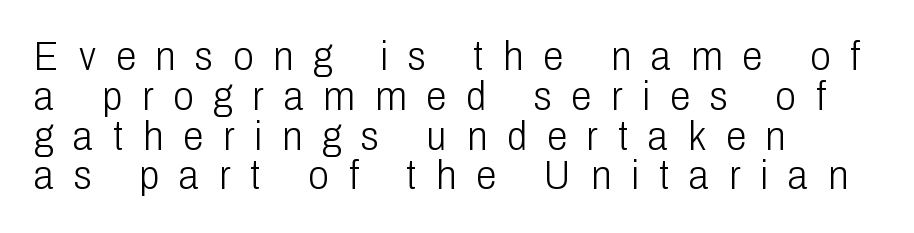
{"serif": "no", "italic": "no", "bold": "no", "weight": "light", "width": "condensed", "stroke_contrast": "low", "x_height": "medium", "monospaced": "no", "underline": "no", "align": "left", "line_spacing": "tight", "line_spacing_ratio": 0.97, "letter_spacing": "wide", "letter_spacing_em": 0.49, "glyph_px": 41}
